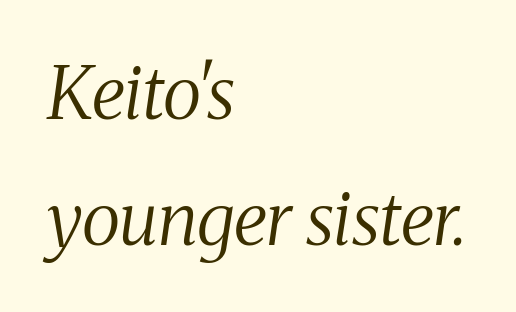
{"serif": "yes", "italic": "yes", "lean": "right", "slant_degrees": 8, "bold": "no", "weight": "regular", "width": "condensed", "stroke_contrast": "medium", "x_height": "medium", "monospaced": "no", "underline": "no", "align": "left", "line_spacing_ratio": 1.72, "letter_spacing": "normal", "letter_spacing_em": 0.0, "glyph_px": 73}
